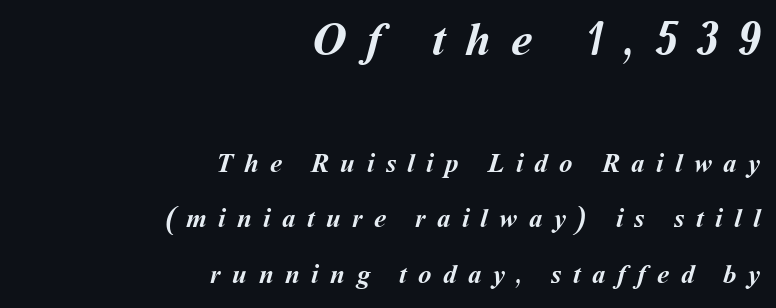
The image shows 47 px semibold type; set right-aligned, loose line spacing (2.05x), unusually wide letter spacing (+0.42 em), not underlined; the first (top) block is 1.74x larger; medium stroke contrast and a medium x-height.
